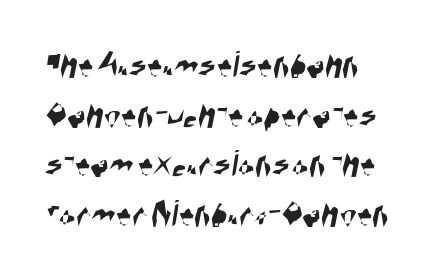
The image shows 39 px condensed sans-serif type; set normal line spacing (1.27x), normal letter spacing, not underlined; high stroke contrast and a large x-height.
